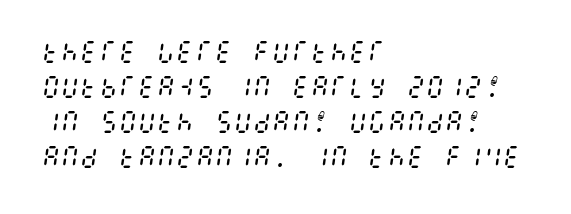
The lettering tilts uniformly, giving the passage an italic look. Unmarked baselines from the first word to the last. Regular leading. Glyph-to-glyph distance matches everyday printed text.
